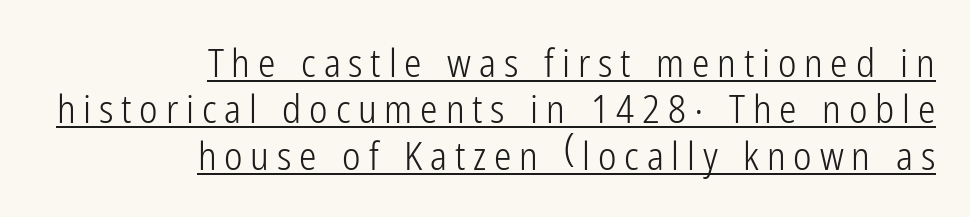
Q: Is the text bold? A: No.
Q: Is the text italic (slanted)? A: No, it is upright.
Q: Is the typeface a serif or a sans-serif typeface? A: Sans-serif.
Q: Is the text underlined? A: Yes.
Q: How is the paragraph aligned? A: Right-aligned.
Q: Is the spacing between letters normal or unusually wide? A: Unusually wide.
Q: Width (condensed, normal, or wide)? A: Condensed.
Q: Stroke contrast? A: Low.
Q: x-height? A: Medium.
Q: Monospaced? A: No.
